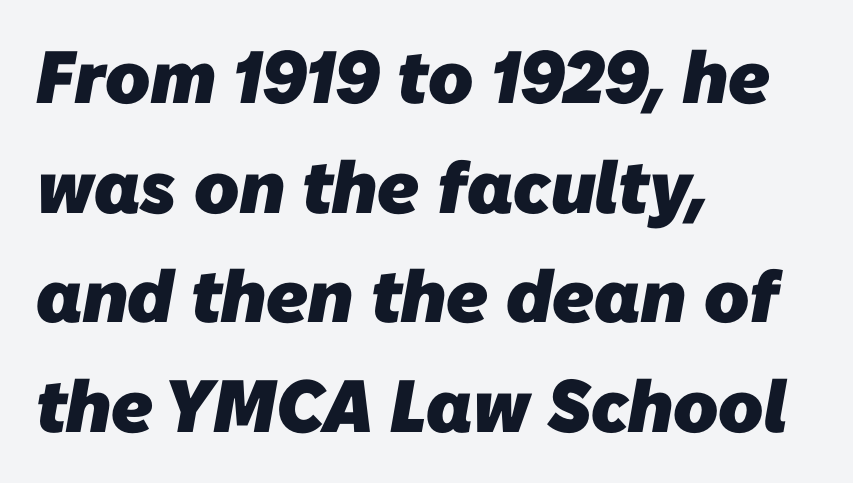
Thick stems and heavy bowls — unmistakably bold. This sample keeps an unexceptional amount of space between lines. Do the characters align in a grid? No, the font is proportional. These lines keep a tight, regular rhythm from letter to letter. Compared with a centered layout, this one pins lines to the left instead. A bare baseline throughout the passage.
